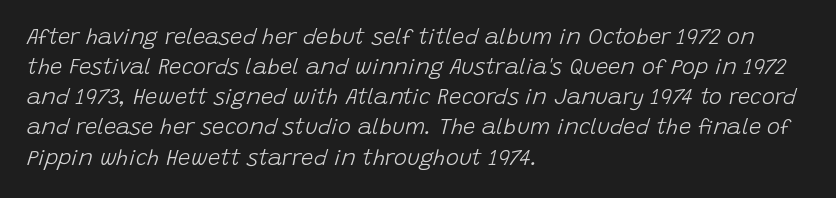
{"italic": "yes", "lean": "right", "slant_degrees": 15, "bold": "no", "underline": "no", "align": "left", "line_spacing": "normal", "line_spacing_ratio": 1.37, "letter_spacing": "normal", "letter_spacing_em": 0.0, "glyph_px": 22}
